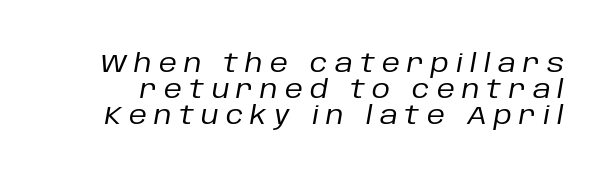
The image shows 25 px text type, italic (leaning right); set tight line spacing (1.05x), unusually wide letter spacing (+0.29 em), not underlined.
